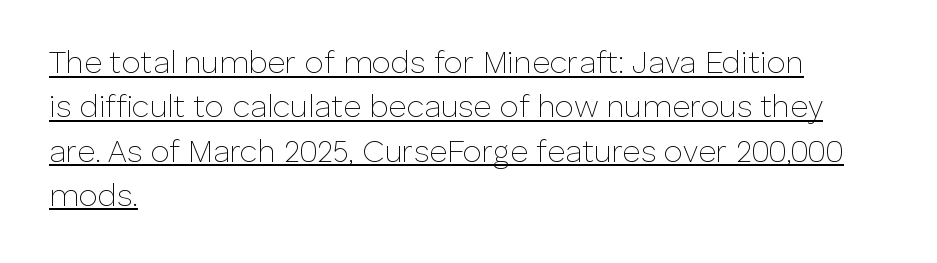
The image shows 31 px thin sans-serif type, upright; set left-aligned, normal line spacing (1.43x), normal letter spacing, underlined; low stroke contrast and a medium x-height.
